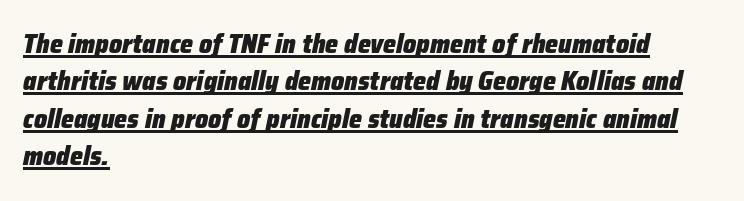
{"italic": "yes", "lean": "right", "slant_degrees": 12, "bold": "yes", "underline": "yes", "align": "left", "line_spacing": "normal", "line_spacing_ratio": 1.44, "letter_spacing": "normal", "letter_spacing_em": 0.0, "glyph_px": 26}
